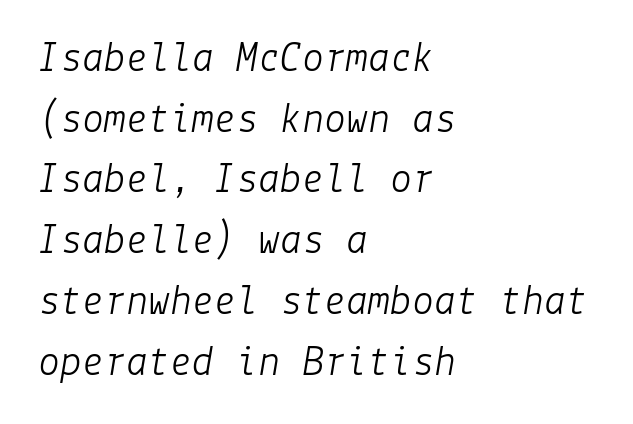
Q: Is the text bold? A: No.
Q: Is the text italic (slanted)? A: Yes, it leans right by about 9 degrees.
Q: Is the text underlined? A: No.
Q: How is the paragraph aligned? A: Left-aligned.
Q: Is the spacing between letters normal or unusually wide? A: Normal.
Q: Is the spacing between lines tight, normal or loose? A: Normal.
Q: Width (condensed, normal, or wide)? A: Normal.
Q: Stroke contrast? A: Low.
Q: x-height? A: Medium.
